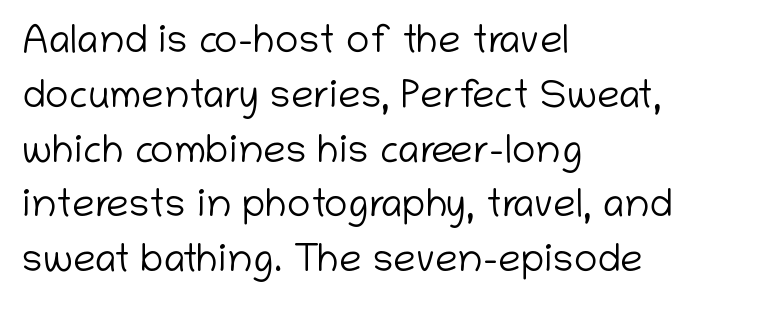
Q: Is the text bold? A: No.
Q: Is the text italic (slanted)? A: No, it is upright.
Q: Is the typeface a serif or a sans-serif typeface? A: Sans-serif.
Q: Is the text underlined? A: No.
Q: How is the paragraph aligned? A: Left-aligned.
Q: Is the spacing between letters normal or unusually wide? A: Normal.
Q: Is the spacing between lines tight, normal or loose? A: Normal.
Q: Width (condensed, normal, or wide)? A: Normal.
Q: Stroke contrast? A: Low.
Q: x-height? A: Medium.
Q: Monospaced? A: No.
